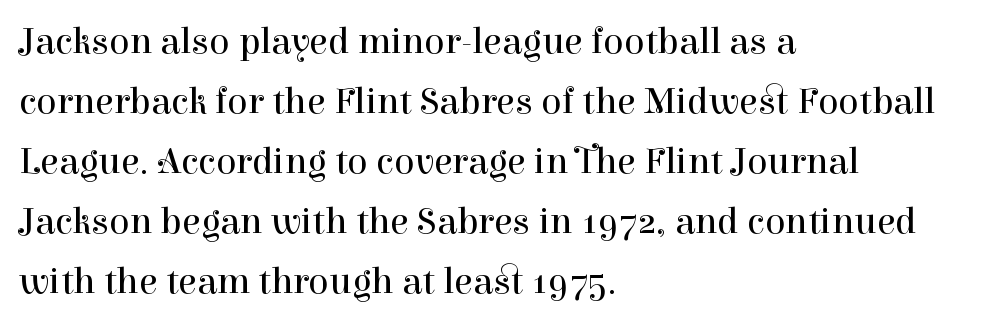
Q: Is the text bold? A: No.
Q: Is the text italic (slanted)? A: No, it is upright.
Q: Is the typeface a serif or a sans-serif typeface? A: Serif.
Q: Is the text underlined? A: No.
Q: How is the paragraph aligned? A: Left-aligned.
Q: Is the spacing between letters normal or unusually wide? A: Normal.
Q: Is the spacing between lines tight, normal or loose? A: Normal.
Q: Width (condensed, normal, or wide)? A: Normal.
Q: Stroke contrast? A: High.
Q: x-height? A: Medium.
Q: Monospaced? A: No.
